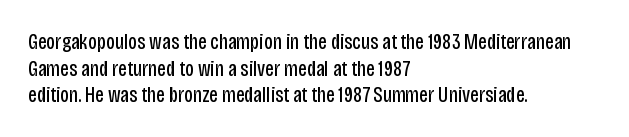
{"italic": "no", "bold": "no", "underline": "no", "align": "left", "line_spacing_ratio": 1.21, "letter_spacing": "normal", "letter_spacing_em": 0.0, "glyph_px": 22}
